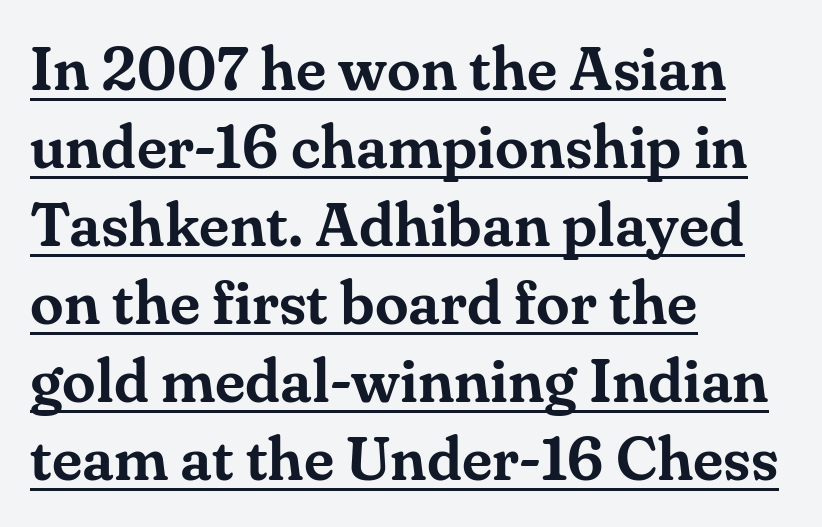
{"serif": "yes", "italic": "no", "width": "normal", "stroke_contrast": "medium", "x_height": "small", "monospaced": "no", "underline": "yes", "align": "left", "line_spacing": "normal", "line_spacing_ratio": 1.28, "letter_spacing": "normal", "letter_spacing_em": 0.0, "glyph_px": 61}
